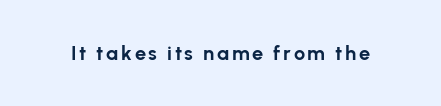
The type sits square on the baseline with zero lean. Lines of text with bare space underneath. Does the weight exceed regular? Yes, all the way to bold.
